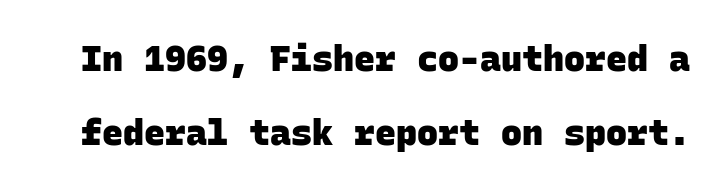
{"serif": "no", "bold": "yes", "weight": "heavy", "width": "normal", "stroke_contrast": "low", "x_height": "large", "monospaced": "yes", "underline": "no", "line_spacing": "loose", "line_spacing_ratio": 2.12, "letter_spacing": "normal", "letter_spacing_em": 0.0, "glyph_px": 35}
